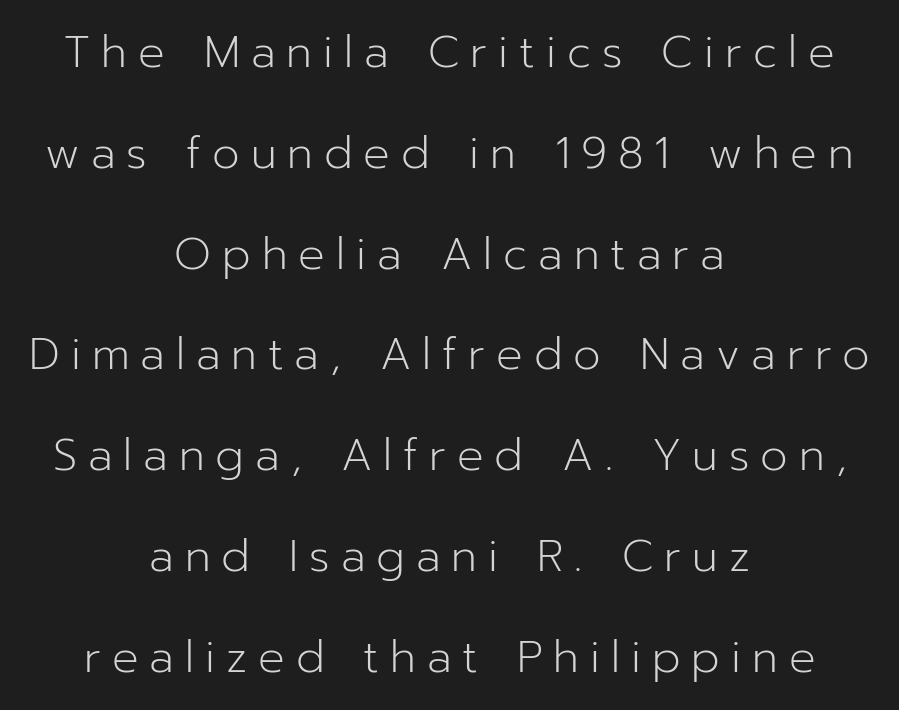
Q: Is the text bold? A: No.
Q: Is the text italic (slanted)? A: No, it is upright.
Q: Is the typeface a serif or a sans-serif typeface? A: Sans-serif.
Q: Is the text underlined? A: No.
Q: How is the paragraph aligned? A: Centered.
Q: Is the spacing between letters normal or unusually wide? A: Unusually wide.
Q: Is the spacing between lines tight, normal or loose? A: Loose.
Q: Width (condensed, normal, or wide)? A: Normal.
Q: Stroke contrast? A: Low.
Q: x-height? A: Medium.
Q: Monospaced? A: No.
